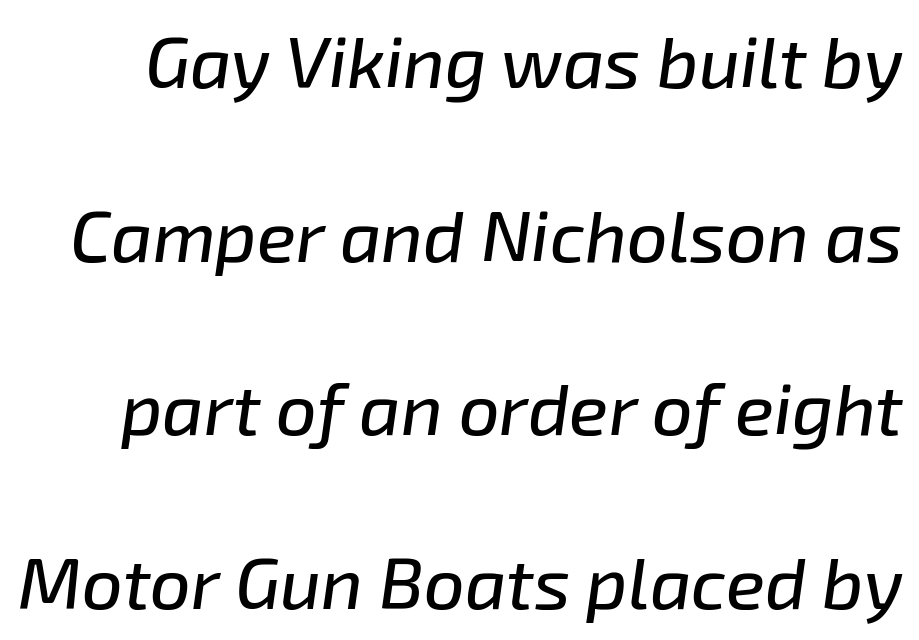
Tracking here is standard; glyphs follow each other at the usual distance. The baseline area is clear. The axis of the letterforms is tilted away from vertical. Line spacing here is loose.
